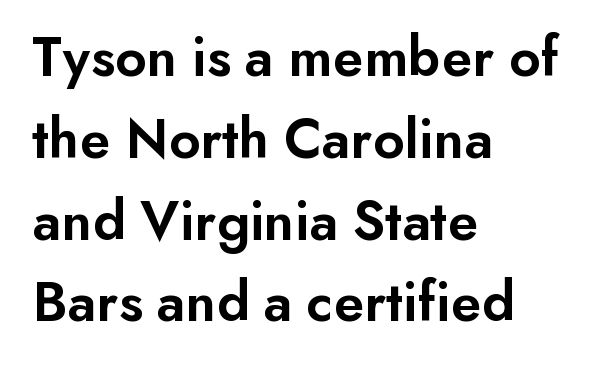
The image shows 58 px semibold sans-serif type, upright; set left-aligned, normal line spacing (1.41x), normal letter spacing, not underlined; low stroke contrast and a small x-height.
